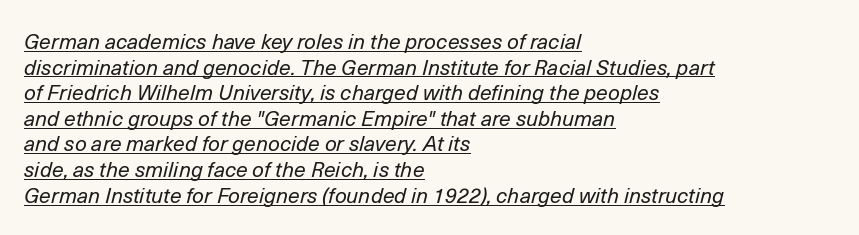
{"italic": "yes", "lean": "right", "slant_degrees": 14, "bold": "no", "underline": "yes", "align": "left", "line_spacing_ratio": 1.22, "letter_spacing": "normal", "letter_spacing_em": 0.0, "glyph_px": 21}
